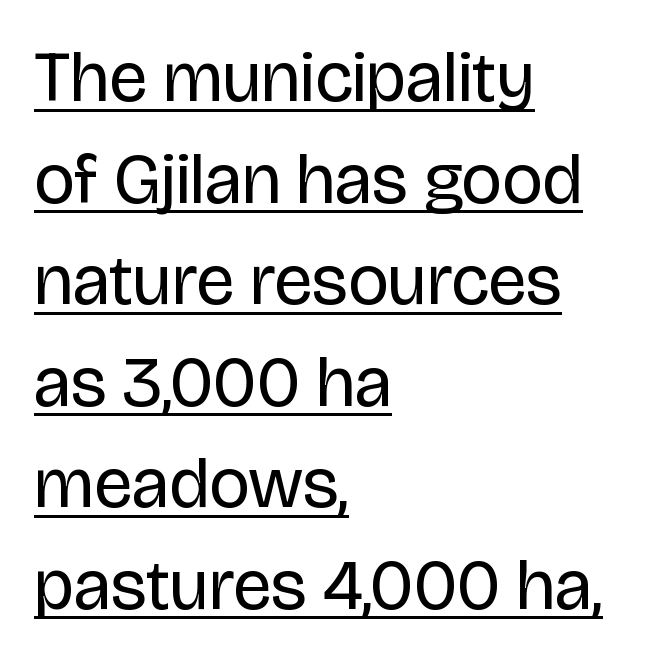
Q: Is the text bold? A: No.
Q: Is the text italic (slanted)? A: No, it is upright.
Q: Is the typeface a serif or a sans-serif typeface? A: Sans-serif.
Q: Is the text underlined? A: Yes.
Q: How is the paragraph aligned? A: Left-aligned.
Q: Is the spacing between letters normal or unusually wide? A: Normal.
Q: Is the spacing between lines tight, normal or loose? A: Normal.
Q: Width (condensed, normal, or wide)? A: Normal.
Q: Stroke contrast? A: Low.
Q: x-height? A: Large.
Q: Monospaced? A: No.
